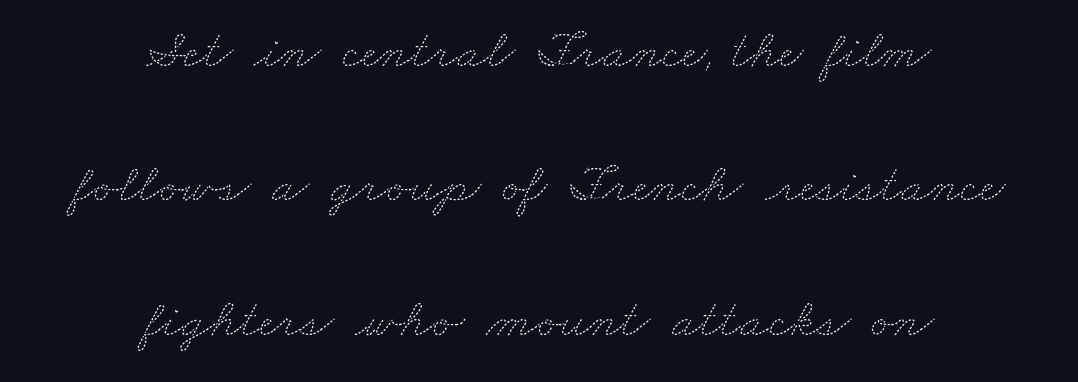
The image shows 54 px thin, wide type; set centered, loose line spacing (2.49x), normal letter spacing, not underlined; medium stroke contrast and a small x-height.
